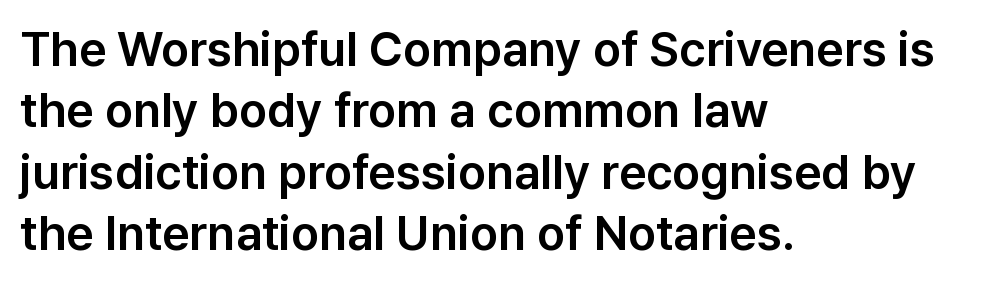
Q: Is the text italic (slanted)? A: No, it is upright.
Q: Is the typeface a serif or a sans-serif typeface? A: Sans-serif.
Q: Is the text underlined? A: No.
Q: How is the paragraph aligned? A: Left-aligned.
Q: Is the spacing between letters normal or unusually wide? A: Normal.
Q: Is the spacing between lines tight, normal or loose? A: Normal.
Q: Width (condensed, normal, or wide)? A: Normal.
Q: Stroke contrast? A: Low.
Q: x-height? A: Medium.
Q: Monospaced? A: No.
